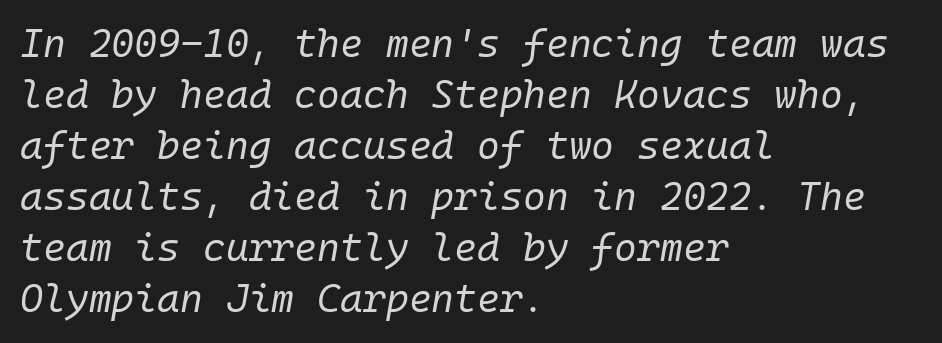
Letters have the restrained weight of plain body copy at most. This is oblique type, the kind used for emphasis or titles. How are the letters spaced? Ordinarily, with no added tracking. Monospaced: the letters line up in strict vertical columns. Does the leading feel generous? No, just average. The ragged edge is on the right, which tells us the setting is flush left.
